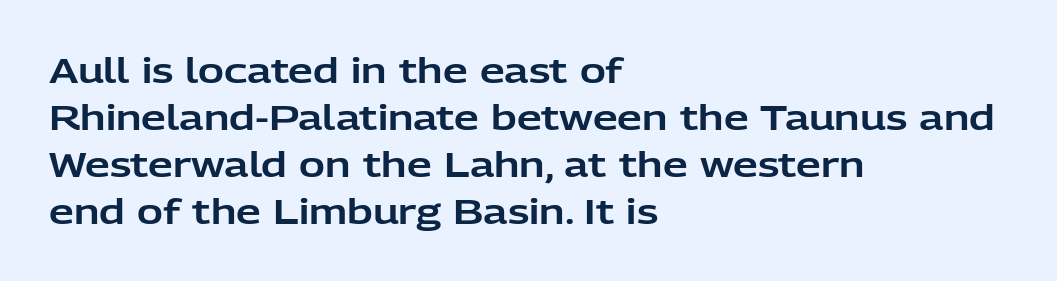
The image shows 35 px sans-serif type, upright; set left-aligned, normal line spacing (1.34x), normal letter spacing, not underlined; low stroke contrast and a medium x-height.
